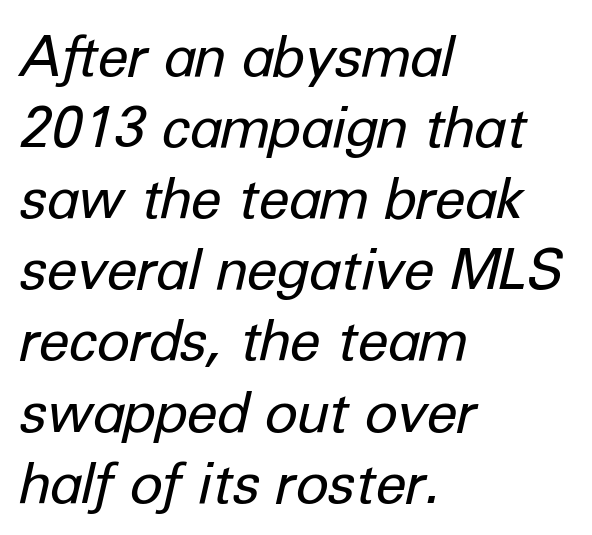
{"italic": "yes", "lean": "right", "slant_degrees": 12, "bold": "no", "weight": "regular", "width": "normal", "stroke_contrast": "low", "x_height": "medium", "monospaced": "no", "underline": "no", "align": "left", "line_spacing": "normal", "line_spacing_ratio": 1.27, "letter_spacing": "normal", "letter_spacing_em": 0.0, "glyph_px": 56}
